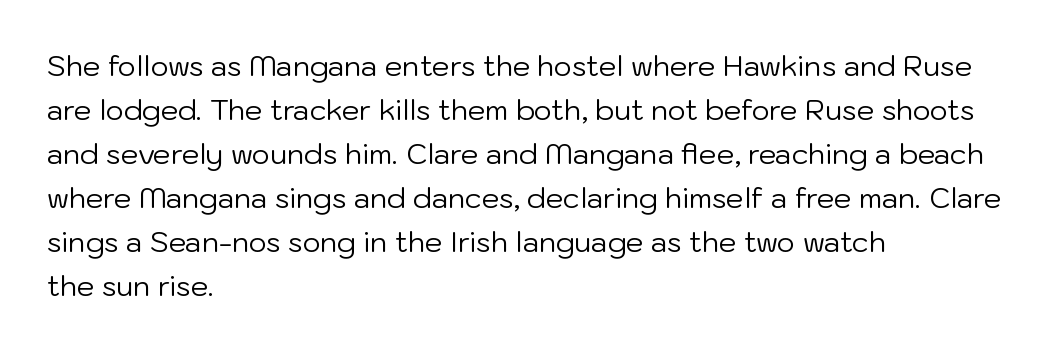
{"serif": "no", "italic": "no", "bold": "no", "weight": "regular", "width": "normal", "stroke_contrast": "low", "x_height": "medium", "monospaced": "no", "underline": "no", "align": "left", "line_spacing": "normal", "line_spacing_ratio": 1.57, "letter_spacing": "normal", "letter_spacing_em": 0.0, "glyph_px": 28}
